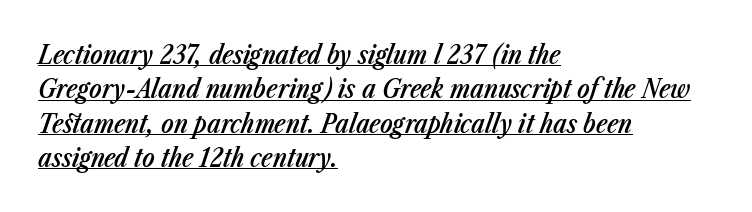
{"italic": "yes", "lean": "right", "slant_degrees": 23, "bold": "semi", "underline": "yes", "align": "left", "line_spacing": "normal", "line_spacing_ratio": 1.32, "letter_spacing": "normal", "letter_spacing_em": 0.0, "glyph_px": 26}
